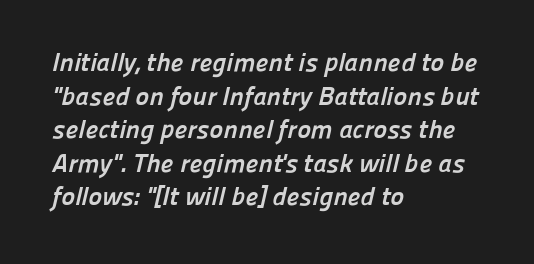
Unmarked baselines from the first word to the last. Line starts are locked; line ends wander. The characters look thick and weighty, a clear bold. Rows of type keep a routine distance in the vertical direction.
